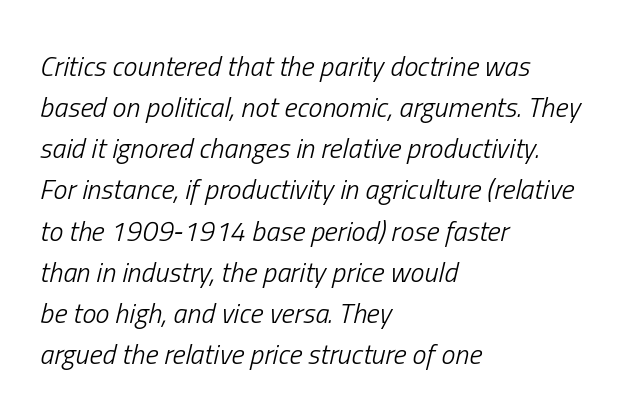
If you measured baseline to baseline, you'd find a middling distance. Here the designer chose a conventional face with non-uniform glyph widths. The whole block is typeset with a tilt. Each row of text sits above clean, open space. Here the glyphs are tracked normally, forming tight word shapes. The strokes are not fattened; the text isn't bold.
